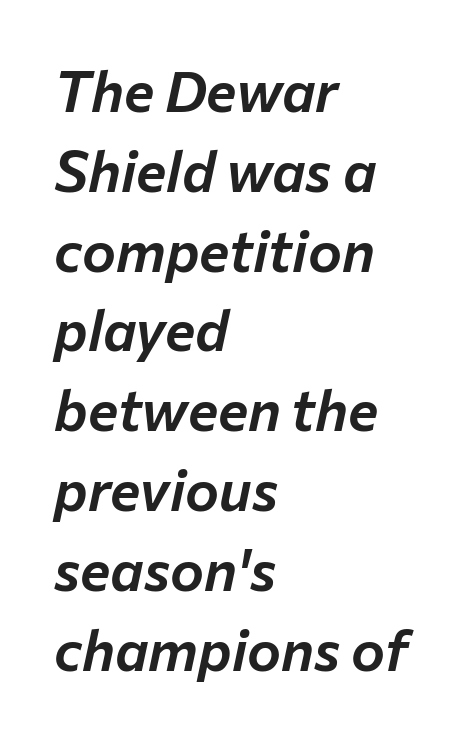
{"italic": "yes", "lean": "right", "slant_degrees": 12, "width": "normal", "stroke_contrast": "low", "x_height": "medium", "monospaced": "no", "underline": "no", "align": "left", "line_spacing": "normal", "line_spacing_ratio": 1.4, "letter_spacing": "normal", "letter_spacing_em": 0.0, "glyph_px": 57}
